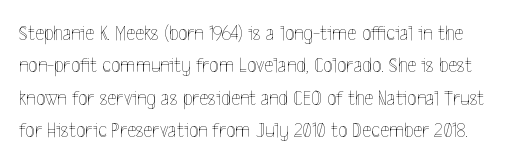
{"italic": "no", "bold": "no", "underline": "no", "line_spacing": "normal", "line_spacing_ratio": 1.47, "letter_spacing": "normal", "letter_spacing_em": 0.0, "glyph_px": 22}
